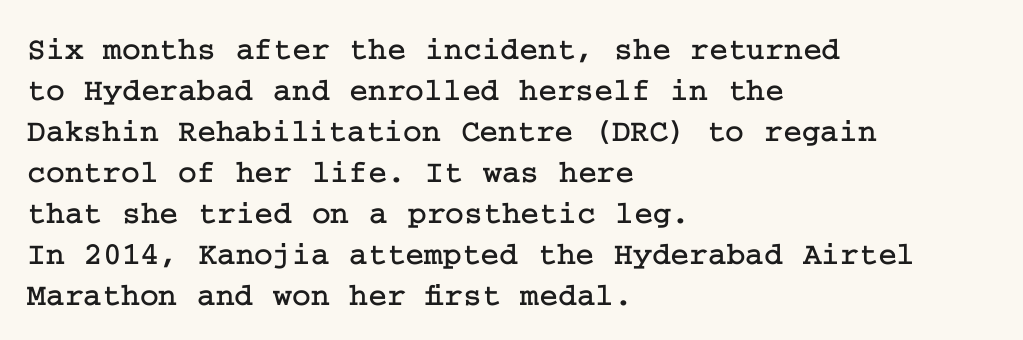
The image shows 32 px serif type, upright; set left-aligned, normal line spacing (1.28x), normal letter spacing, not underlined; low stroke contrast and a medium x-height.
